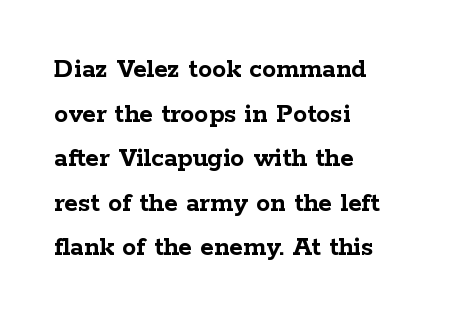
The image shows 28 px semibold, wide serif type, upright; set left-aligned, normal line spacing (1.59x), normal letter spacing, not underlined; low stroke contrast and a medium x-height.
